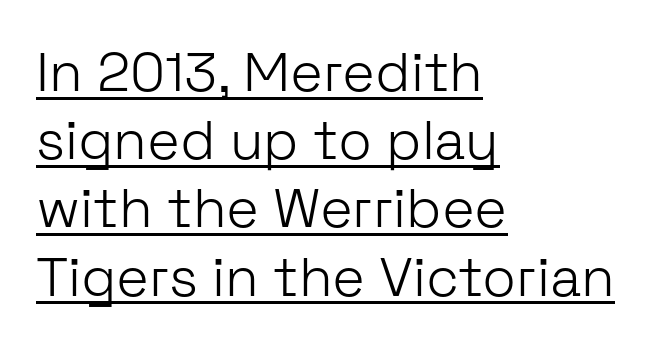
The image shows 55 px light sans-serif type, upright; set left-aligned, line spacing 1.24x, normal letter spacing, underlined; low stroke contrast and a medium x-height.
